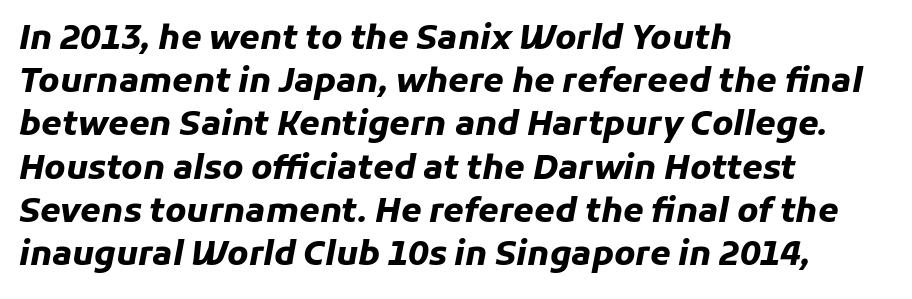
{"italic": "yes", "lean": "right", "slant_degrees": 11, "bold": "yes", "weight": "heavy", "width": "normal", "stroke_contrast": "low", "x_height": "medium", "monospaced": "no", "underline": "no", "align": "left", "line_spacing": "normal", "line_spacing_ratio": 1.31, "letter_spacing": "normal", "letter_spacing_em": 0.0, "glyph_px": 33}
